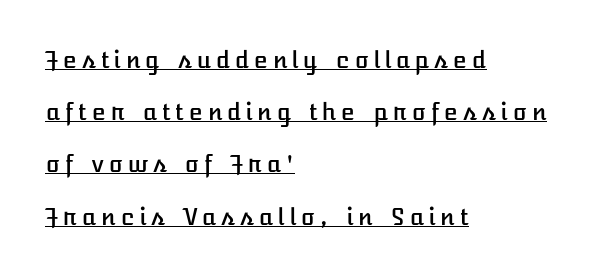
The image shows 23 px text type, upright; set left-aligned, loose line spacing (2.27x), underlined.
